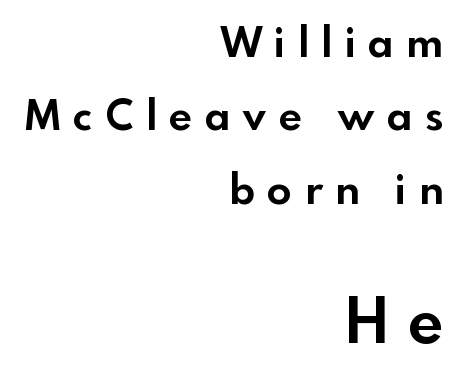
{"serif": "no", "italic": "no", "bold": "yes", "weight": "bold", "width": "normal", "x_height": "small", "monospaced": "no", "underline": "no", "align": "right", "line_spacing_ratio": 1.79, "letter_spacing": "wide", "letter_spacing_em": 0.31, "larger_block": "second", "size_ratio": 1.51, "glyph_px": 62}
